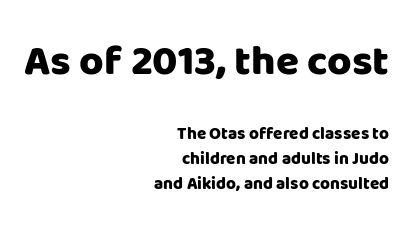
{"serif": "no", "italic": "no", "bold": "yes", "weight": "heavy", "width": "normal", "stroke_contrast": "low", "x_height": "large", "monospaced": "no", "underline": "no", "align": "right", "line_spacing": "normal", "line_spacing_ratio": 1.45, "letter_spacing": "normal", "letter_spacing_em": 0.0, "larger_block": "first", "size_ratio": 2.47, "glyph_px": 42}
